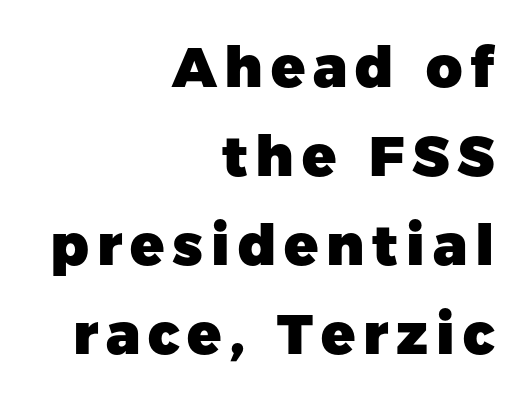
Q: Is the text bold? A: Yes.
Q: Is the text italic (slanted)? A: No, it is upright.
Q: Is the typeface a serif or a sans-serif typeface? A: Sans-serif.
Q: Is the text underlined? A: No.
Q: How is the paragraph aligned? A: Right-aligned.
Q: Is the spacing between lines tight, normal or loose? A: Normal.
Q: Width (condensed, normal, or wide)? A: Normal.
Q: Stroke contrast? A: Low.
Q: x-height? A: Medium.
Q: Monospaced? A: No.
